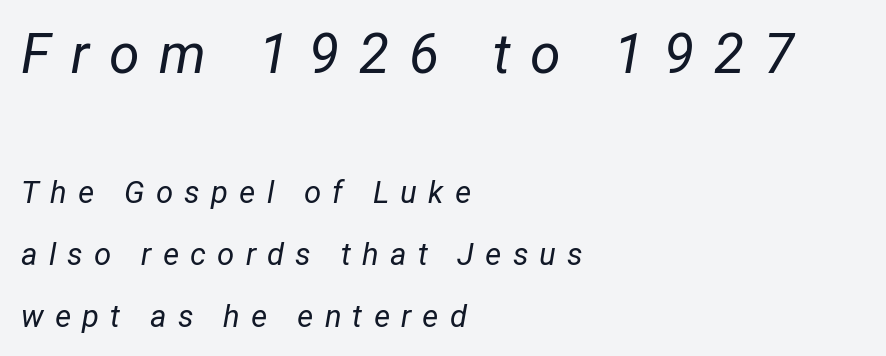
This rendering uses left alignment, leaving the right contour irregular. The gaps between neighbouring characters are conspicuously large. The vertical gap from one line to the next is large. Any mark beneath the type? The region is blank. The lettering tilts uniformly, giving the passage an italic look. Heft: none added — not bold.
